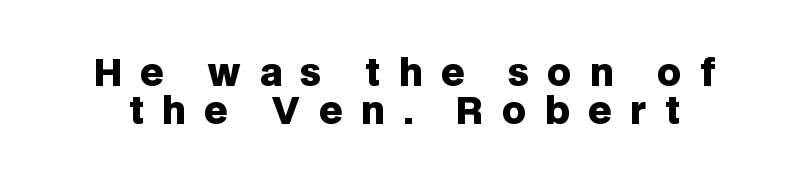
{"serif": "no", "italic": "no", "bold": "yes", "weight": "heavy", "width": "normal", "stroke_contrast": "low", "x_height": "large", "monospaced": "no", "underline": "no", "line_spacing": "tight", "line_spacing_ratio": 1.02, "letter_spacing": "wide", "letter_spacing_em": 0.49, "glyph_px": 37}
